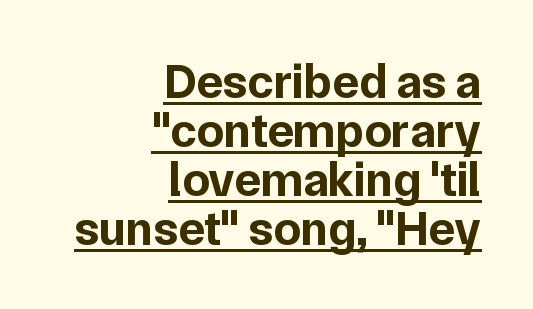
{"serif": "no", "italic": "no", "bold": "yes", "weight": "bold", "width": "normal", "stroke_contrast": "low", "x_height": "medium", "monospaced": "no", "underline": "yes", "align": "right", "line_spacing": "tight", "line_spacing_ratio": 1.0, "letter_spacing": "normal", "letter_spacing_em": 0.0, "glyph_px": 49}
